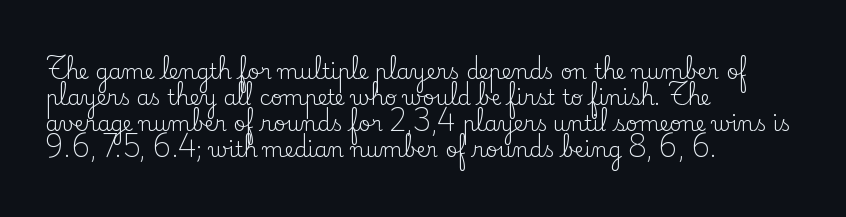
{"italic": "no", "bold": "no", "underline": "no", "align": "left", "line_spacing_ratio": 1.24, "letter_spacing": "normal", "letter_spacing_em": 0.0, "glyph_px": 21}
